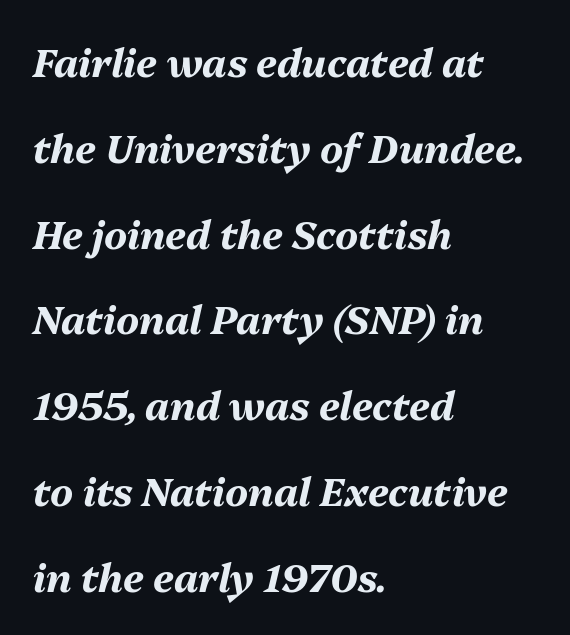
Q: Is the text bold? A: Yes.
Q: Is the text italic (slanted)? A: Yes, it leans right by about 13 degrees.
Q: Is the text underlined? A: No.
Q: How is the paragraph aligned? A: Left-aligned.
Q: Is the spacing between letters normal or unusually wide? A: Normal.
Q: Is the spacing between lines tight, normal or loose? A: Loose.
Q: Width (condensed, normal, or wide)? A: Normal.
Q: Stroke contrast? A: Medium.
Q: x-height? A: Medium.
Q: Monospaced? A: No.
